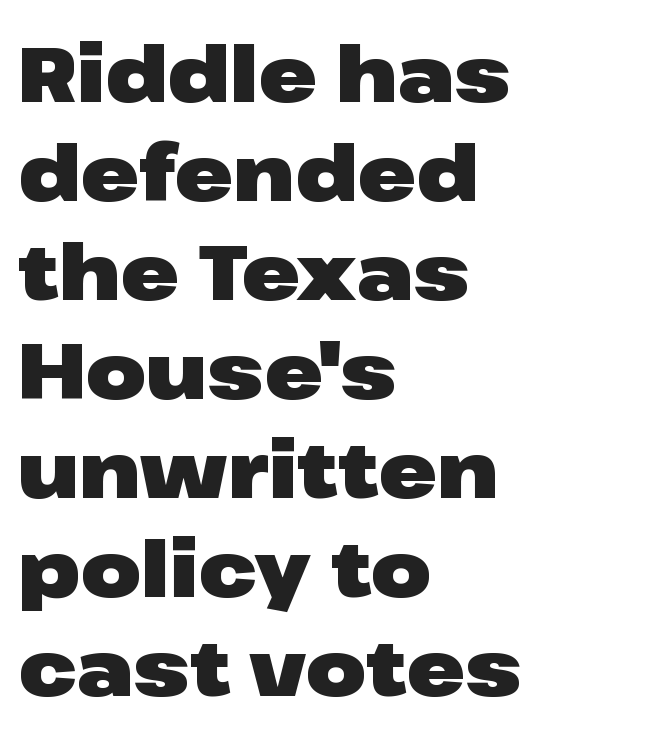
Q: Is the text bold? A: Yes.
Q: Is the text italic (slanted)? A: No, it is upright.
Q: Is the typeface a serif or a sans-serif typeface? A: Sans-serif.
Q: Is the text underlined? A: No.
Q: How is the paragraph aligned? A: Left-aligned.
Q: Is the spacing between letters normal or unusually wide? A: Normal.
Q: Is the spacing between lines tight, normal or loose? A: Normal.
Q: Width (condensed, normal, or wide)? A: Wide.
Q: Stroke contrast? A: Low.
Q: x-height? A: Medium.
Q: Monospaced? A: No.
